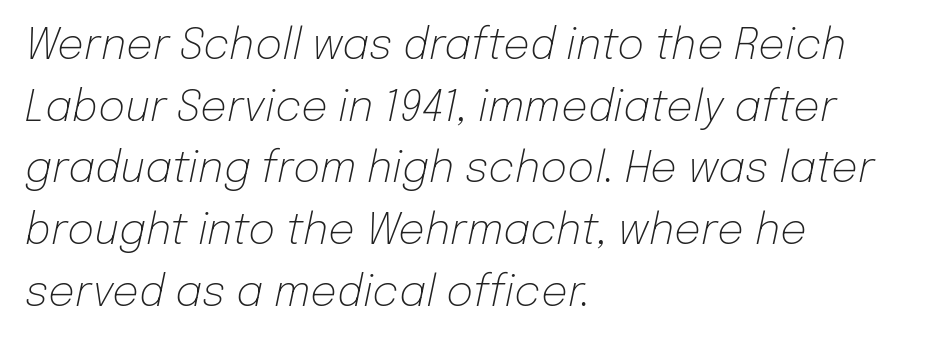
The image shows 42 px light type, italic (leaning right); set left-aligned, normal line spacing (1.47x), normal letter spacing, not underlined; low stroke contrast and a medium x-height.
